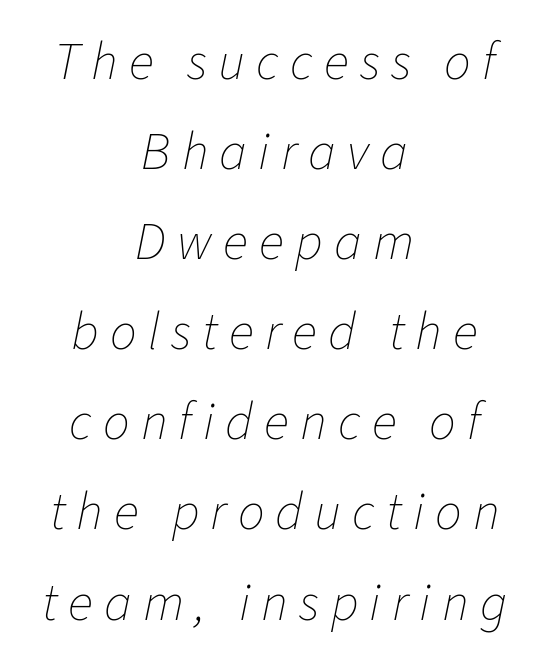
{"italic": "yes", "lean": "right", "slant_degrees": 11, "bold": "no", "weight": "thin", "width": "normal", "stroke_contrast": "low", "x_height": "medium", "monospaced": "no", "underline": "no", "align": "center", "line_spacing": "normal", "line_spacing_ratio": 1.7, "letter_spacing": "wide", "letter_spacing_em": 0.21, "glyph_px": 53}
